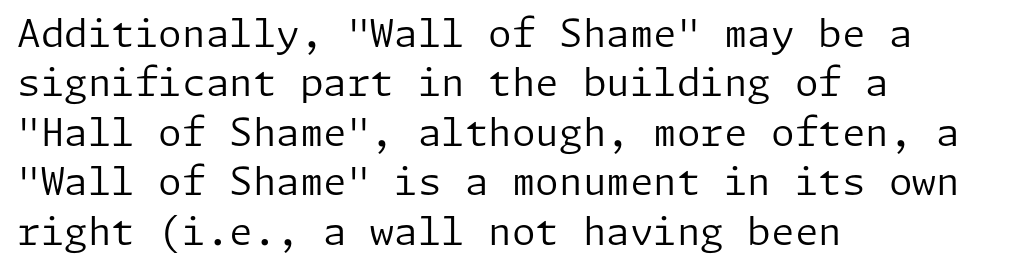
The image shows 38 px regular-weight sans-serif type, upright; set left-aligned, normal line spacing (1.3x), normal letter spacing, not underlined; low stroke contrast and a medium x-height.
